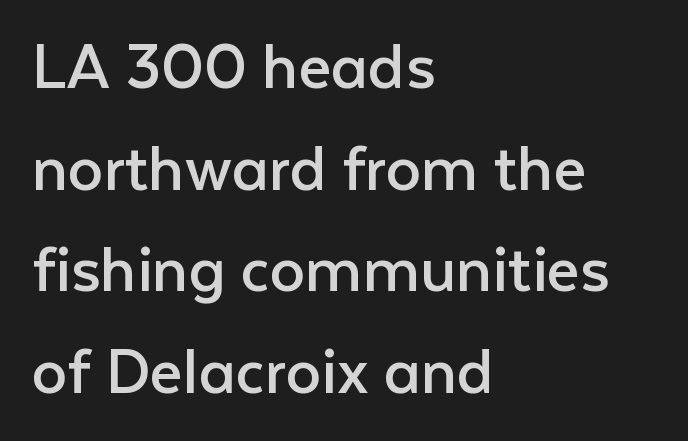
The image shows 71 px regular-weight sans-serif type, upright; set left-aligned, normal line spacing (1.43x), normal letter spacing, not underlined; low stroke contrast and a medium x-height.
